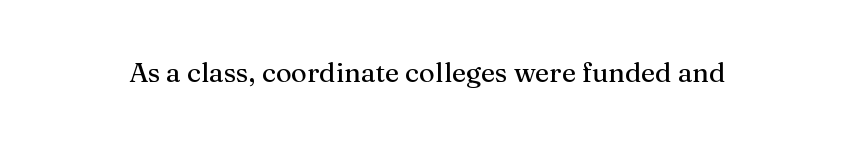
The image shows 27 px text type, upright; set normal letter spacing, not underlined.
